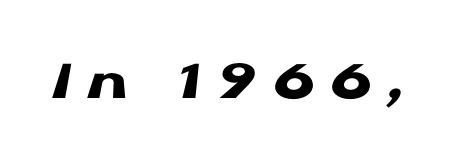
Q: Is the text bold? A: Yes.
Q: Is the text italic (slanted)? A: No, it is upright.
Q: Is the typeface a serif or a sans-serif typeface? A: Sans-serif.
Q: Is the text underlined? A: No.
Q: Is the spacing between letters normal or unusually wide? A: Unusually wide.
Q: Width (condensed, normal, or wide)? A: Wide.
Q: Stroke contrast? A: Low.
Q: x-height? A: Medium.
Q: Monospaced? A: No.
